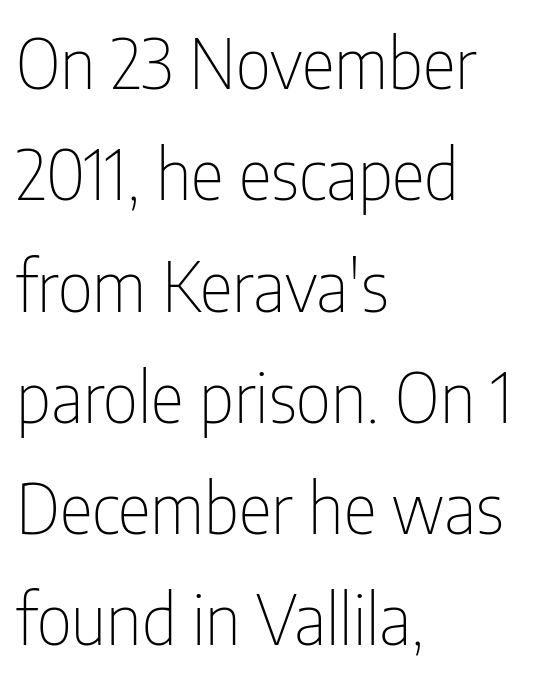
{"serif": "no", "italic": "no", "bold": "no", "weight": "thin", "width": "condensed", "stroke_contrast": "low", "x_height": "medium", "monospaced": "no", "underline": "no", "align": "left", "line_spacing": "normal", "line_spacing_ratio": 1.59, "letter_spacing": "normal", "letter_spacing_em": 0.0, "glyph_px": 70}
